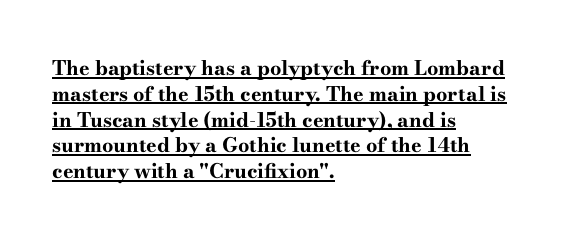
Q: Is the text bold? A: Yes.
Q: Is the text italic (slanted)? A: No, it is upright.
Q: Is the text underlined? A: Yes.
Q: How is the paragraph aligned? A: Left-aligned.
Q: Is the spacing between letters normal or unusually wide? A: Normal.
Q: Is the spacing between lines tight, normal or loose? A: Normal.
